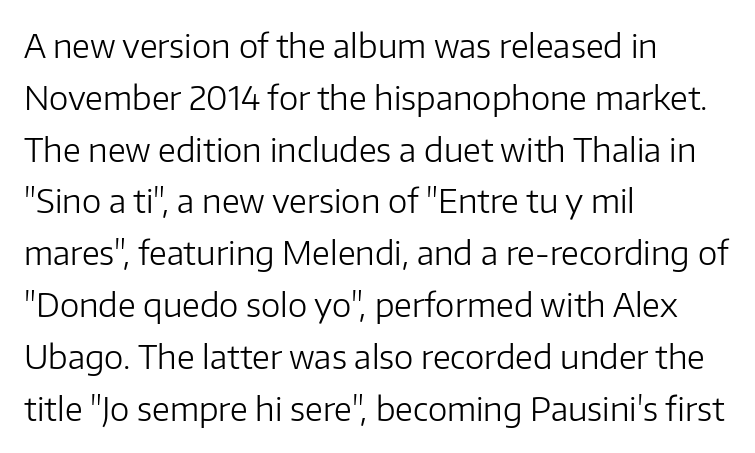
Spacing between characters is what you'd get straight out of the box. Looks like regular typesetting: each glyph gets only the width it needs. Is there any slant? The stems are plumb. Serif or sans? Sans — the stroke terminals are bare. This is not heavy type; no bold has been used. Reading down the column, the eye jumps a familiar distance to each next line.
